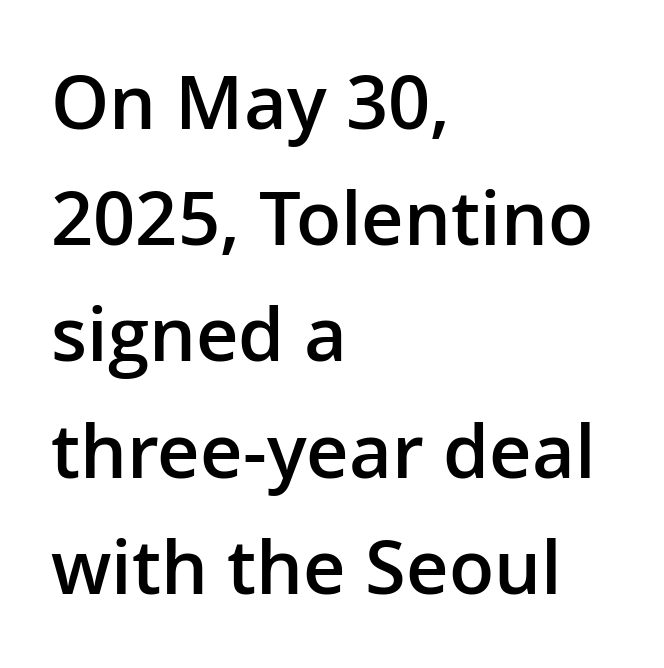
The image shows 74 px semibold sans-serif type, upright; set left-aligned, normal line spacing (1.57x), normal letter spacing, not underlined; low stroke contrast and a medium x-height.
